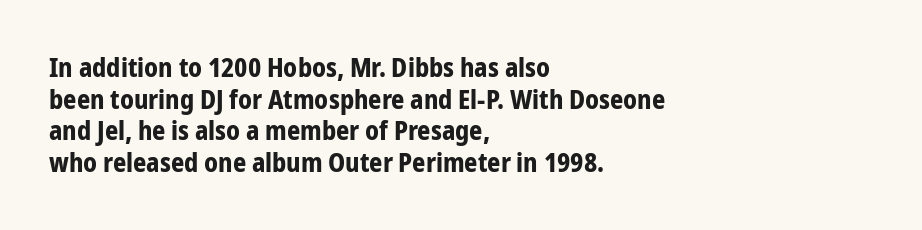
I'd describe the lettering as bold — thick and assertive. Words appear dense and cohesive because spacing is normal. Reading down the block, your eye returns to a fixed left position each line. The lettering holds an erect, upright posture throughout. Descender tails drop into unmarked territory.
